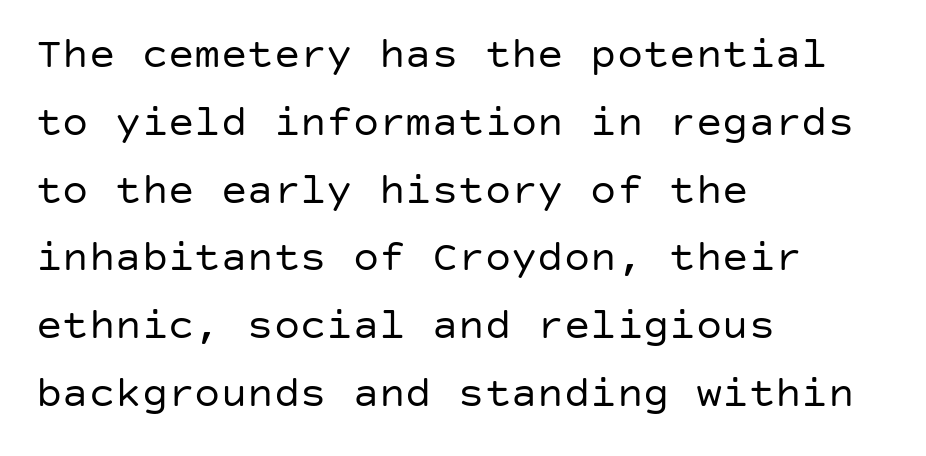
Q: Is the text bold? A: No.
Q: Is the text italic (slanted)? A: No, it is upright.
Q: Is the typeface a serif or a sans-serif typeface? A: Sans-serif.
Q: Is the text underlined? A: No.
Q: How is the paragraph aligned? A: Left-aligned.
Q: Is the spacing between letters normal or unusually wide? A: Normal.
Q: Is the spacing between lines tight, normal or loose? A: Normal.
Q: Width (condensed, normal, or wide)? A: Normal.
Q: Stroke contrast? A: Low.
Q: x-height? A: Large.
